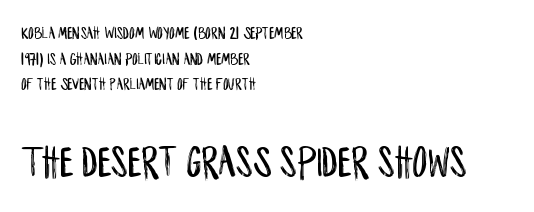
Q: Is the text italic (slanted)? A: No, it is upright.
Q: Is the typeface a serif or a sans-serif typeface? A: Sans-serif.
Q: Is the text underlined? A: No.
Q: How is the paragraph aligned? A: Left-aligned.
Q: Is the spacing between letters normal or unusually wide? A: Normal.
Q: Is the spacing between lines tight, normal or loose? A: Normal.
Q: Which block of text is set in a larger size, the first (top) or the second (bottom)? A: The second (bottom) one.
Q: Width (condensed, normal, or wide)? A: Condensed.
Q: Stroke contrast? A: Low.
Q: x-height? A: Large.
Q: Monospaced? A: No.
